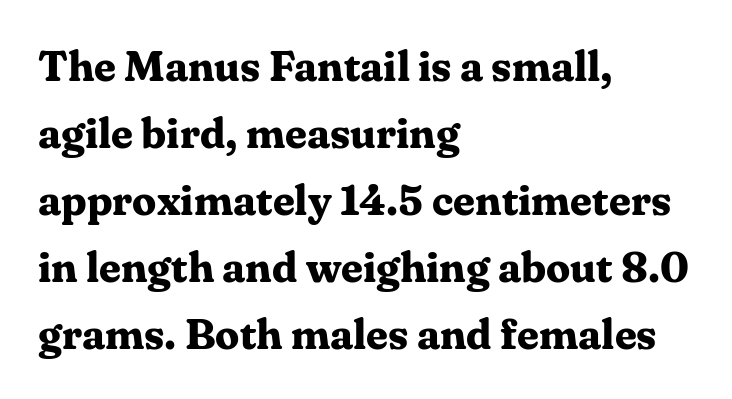
{"serif": "yes", "italic": "no", "bold": "yes", "weight": "bold", "width": "normal", "stroke_contrast": "medium", "x_height": "medium", "monospaced": "no", "underline": "no", "align": "left", "line_spacing": "normal", "line_spacing_ratio": 1.56, "letter_spacing": "normal", "letter_spacing_em": 0.0, "glyph_px": 43}
